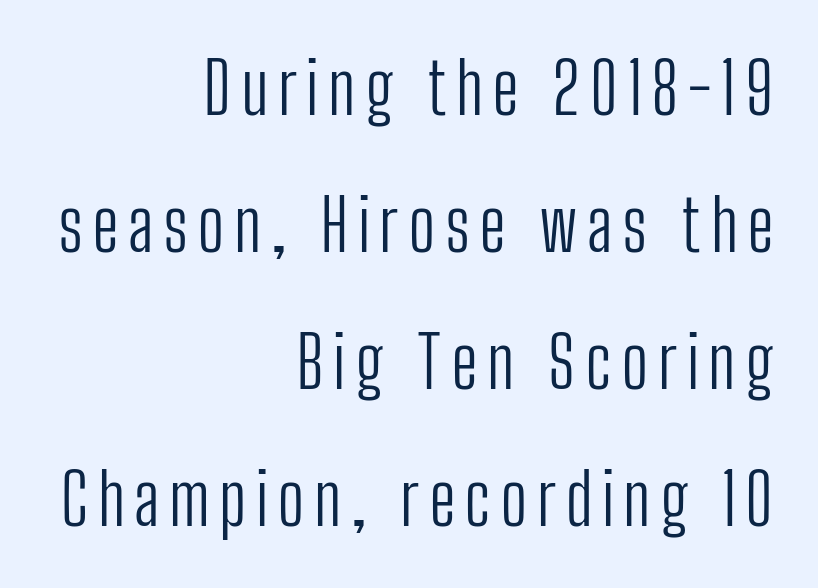
{"serif": "no", "italic": "no", "bold": "no", "weight": "light", "width": "condensed", "stroke_contrast": "low", "x_height": "medium", "monospaced": "no", "underline": "no", "align": "right", "line_spacing": "loose", "line_spacing_ratio": 1.93, "glyph_px": 71}
